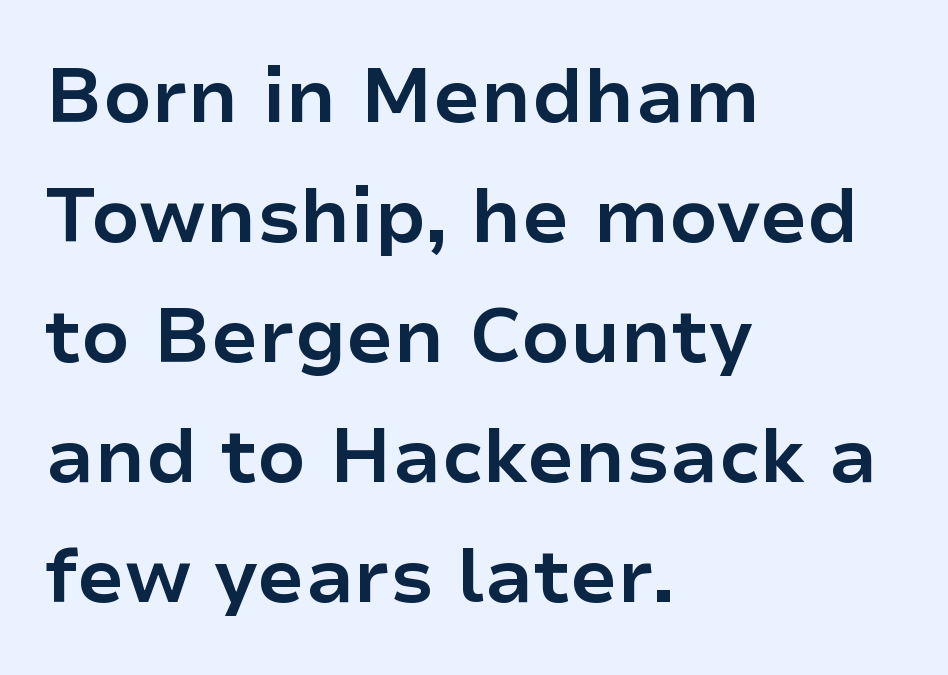
Leading matches the norm, producing a regular column. These lines were composed using upright roman letters. The letters sit at their default tracking, neither squeezed nor spread. Serif or sans? Sans — the stroke terminals are bare. Clear beneath every line of the passage. Character widths vary here, with narrow letters taking less room than wide ones.
